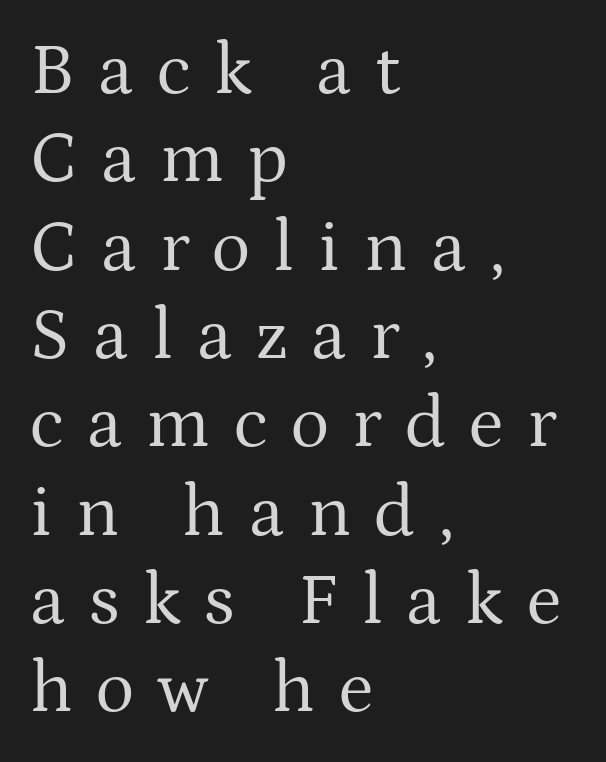
The strokes carry an ordinary text weight at most. Is the letter spacing exaggerated? Yes — the characters are pushed far apart. The passage shown is typed in a proportional face where columns would drift. The words here are not underlined. Designer's note — italics off, roman on. A classic flush-left, rag-right setting is used for this passage.
